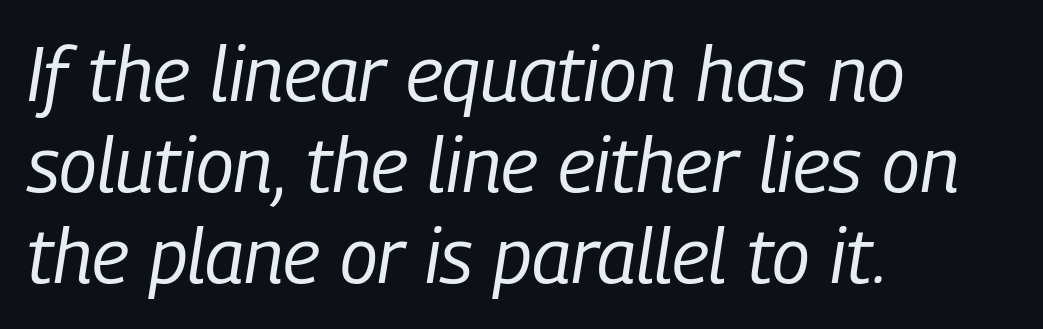
The image shows 76 px regular-weight, condensed type, italic (leaning right); set left-aligned, line spacing 1.2x, normal letter spacing, not underlined; low stroke contrast and a medium x-height.
